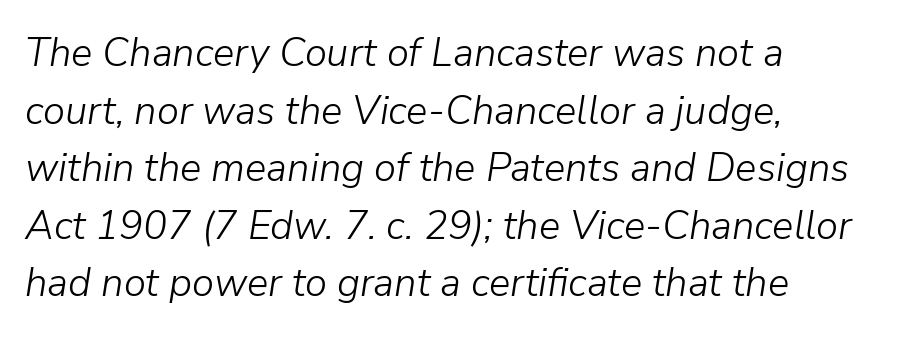
{"italic": "yes", "lean": "right", "slant_degrees": 9, "bold": "no", "weight": "light", "width": "normal", "stroke_contrast": "low", "x_height": "medium", "monospaced": "no", "underline": "no", "align": "left", "line_spacing": "normal", "line_spacing_ratio": 1.44, "letter_spacing": "normal", "letter_spacing_em": 0.0, "glyph_px": 40}
